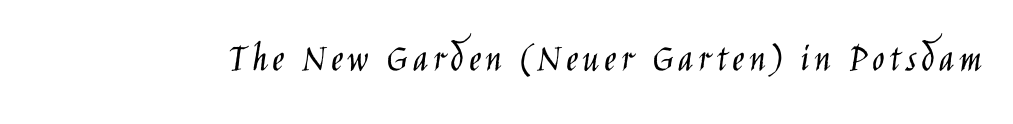
Q: Is the text bold? A: No.
Q: Is the text italic (slanted)? A: Yes.
Q: Is the typeface a serif or a sans-serif typeface? A: Sans-serif.
Q: Is the text underlined? A: No.
Q: Width (condensed, normal, or wide)? A: Condensed.
Q: Stroke contrast? A: Low.
Q: x-height? A: Large.
Q: Monospaced? A: No.
